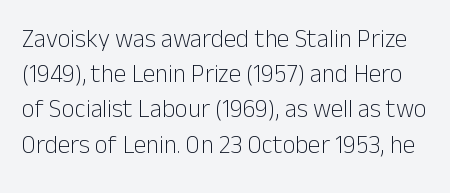
{"italic": "no", "bold": "no", "underline": "no", "line_spacing": "normal", "line_spacing_ratio": 1.41, "letter_spacing": "normal", "letter_spacing_em": 0.0, "glyph_px": 25}
